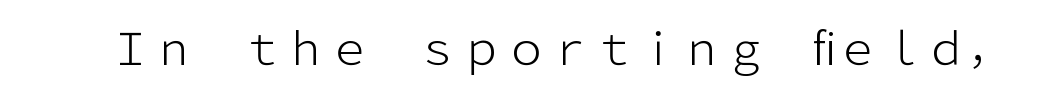
The passage shown is typed in a proportional face where columns would drift. In terms of letterform style, serifs are entirely absent. Decoration check: the copy has no underline. This is not heavy type; no bold has been used.
